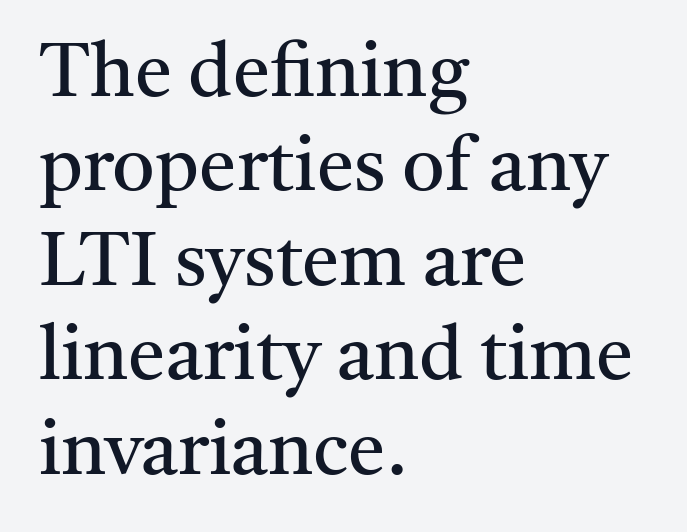
Quick note: underline off. Small tapered or slab feet sit at the stroke ends, so this counts as serif. Note the varied advance widths — an 'i' is clearly narrower than an 'm'. The letters stand upright; this is a roman face. The strokes carry an ordinary text weight at most.
